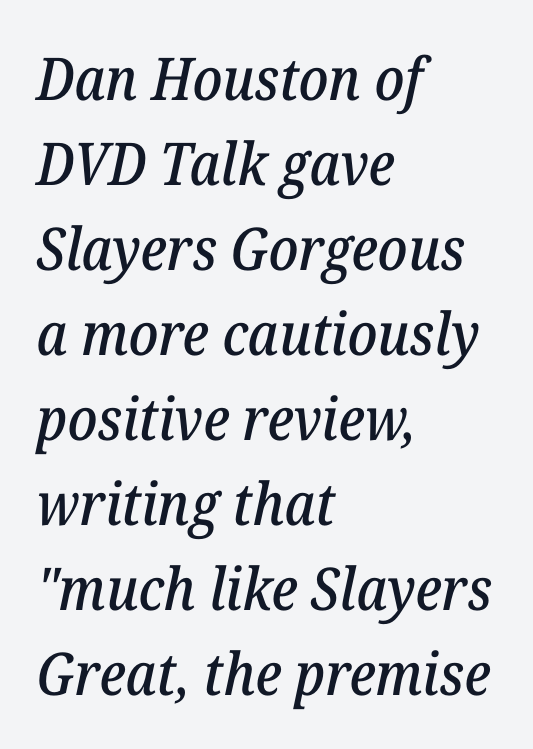
Horizontal alignment here is leftward, the default for most running prose. Nobody touched the tracking dial on this one. Each row of text sits above clean, open space. Regarding serifs, this sample has them. The vertical gap from one line to the next is medium. Varying glyph widths throughout — classic text-font behaviour.
